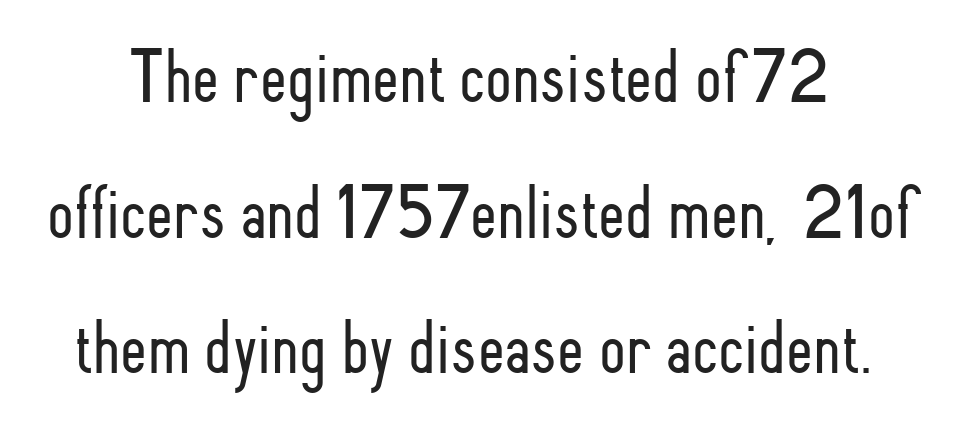
{"serif": "no", "italic": "no", "bold": "no", "weight": "light", "width": "condensed", "stroke_contrast": "low", "x_height": "small", "monospaced": "no", "underline": "no", "line_spacing_ratio": 1.76, "letter_spacing": "normal", "letter_spacing_em": 0.0, "glyph_px": 77}
